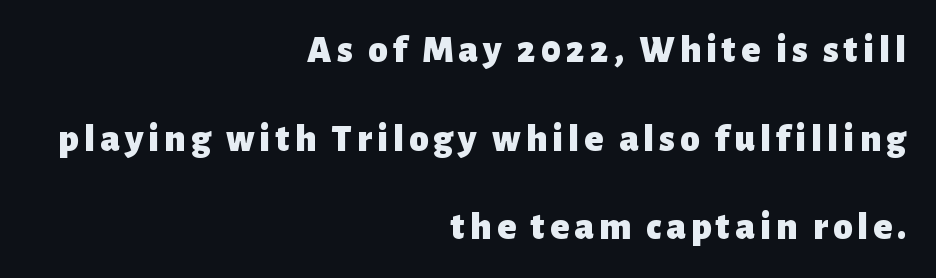
{"serif": "no", "italic": "no", "bold": "yes", "weight": "heavy", "width": "normal", "stroke_contrast": "low", "x_height": "medium", "monospaced": "no", "underline": "no", "align": "right", "line_spacing": "loose", "line_spacing_ratio": 2.27, "glyph_px": 39}
